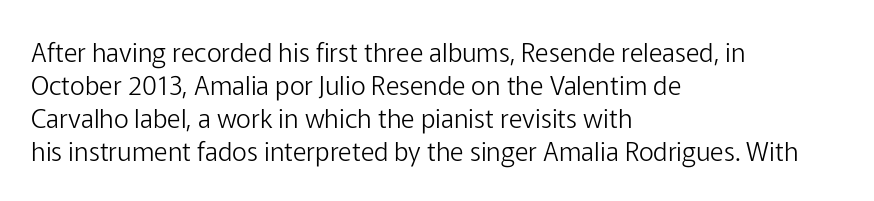
Q: Is the text bold? A: No.
Q: Is the text italic (slanted)? A: No, it is upright.
Q: Is the text underlined? A: No.
Q: How is the paragraph aligned? A: Left-aligned.
Q: Is the spacing between letters normal or unusually wide? A: Normal.
Q: Is the spacing between lines tight, normal or loose? A: Normal.
